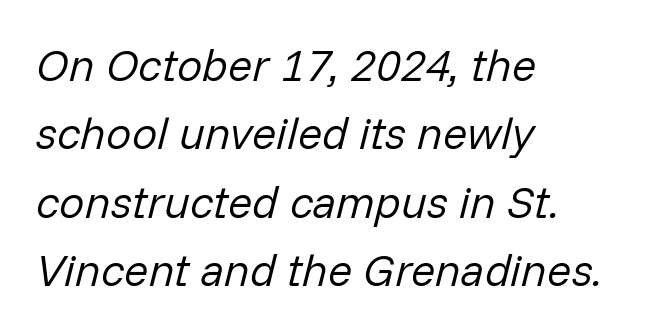
Q: Is the text bold? A: No.
Q: Is the text italic (slanted)? A: Yes, it leans right by about 14 degrees.
Q: Is the text underlined? A: No.
Q: How is the paragraph aligned? A: Left-aligned.
Q: Is the spacing between letters normal or unusually wide? A: Normal.
Q: Is the spacing between lines tight, normal or loose? A: Normal.
Q: Width (condensed, normal, or wide)? A: Normal.
Q: Stroke contrast? A: Low.
Q: x-height? A: Medium.
Q: Monospaced? A: No.
